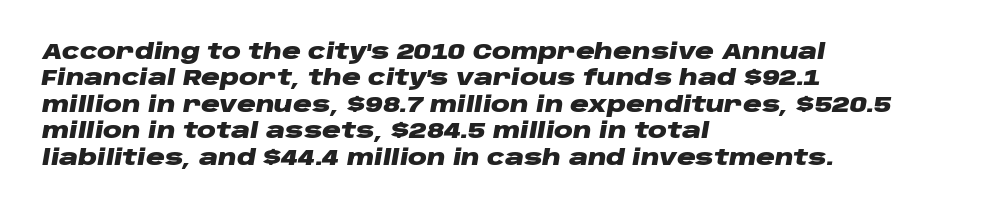
Q: Is the text bold? A: Yes.
Q: Is the text italic (slanted)? A: Yes, it leans right by about 10 degrees.
Q: Is the text underlined? A: No.
Q: How is the paragraph aligned? A: Left-aligned.
Q: Is the spacing between letters normal or unusually wide? A: Normal.
Q: Is the spacing between lines tight, normal or loose? A: Normal.
